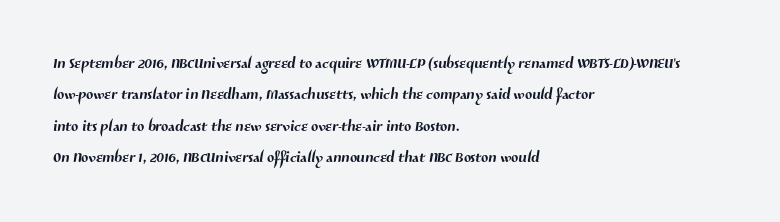
The image shows 21 px text type; set left-aligned, normal line spacing (1.49x), normal letter spacing, not underlined.
